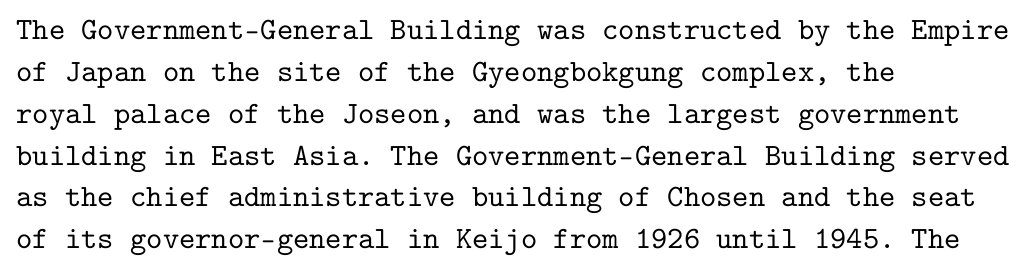
{"serif": "yes", "italic": "no", "width": "normal", "stroke_contrast": "low", "x_height": "medium", "monospaced": "yes", "underline": "no", "align": "left", "line_spacing": "normal", "line_spacing_ratio": 1.35, "letter_spacing": "normal", "letter_spacing_em": 0.0, "glyph_px": 31}
